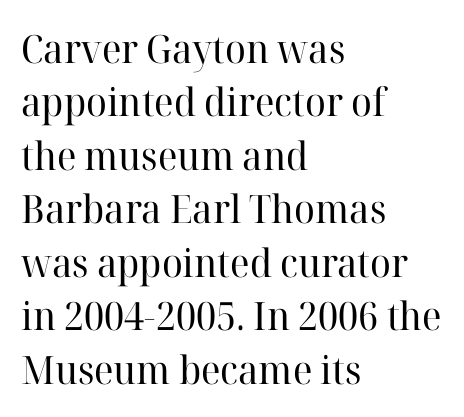
You can tell from the footed stems that serif type was used. The letters look calm and open, with moderate or lighter stems. Check under the words: just untouched page. A typesetter would call this zero additional tracking.
